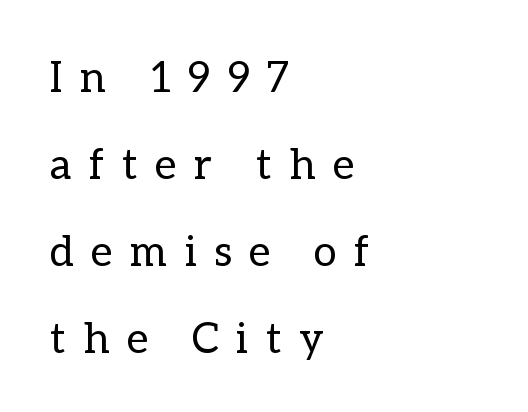
Q: Is the text bold? A: No.
Q: Is the text italic (slanted)? A: No, it is upright.
Q: Is the text underlined? A: No.
Q: How is the paragraph aligned? A: Left-aligned.
Q: Is the spacing between letters normal or unusually wide? A: Unusually wide.
Q: Is the spacing between lines tight, normal or loose? A: Loose.
Q: Width (condensed, normal, or wide)? A: Normal.
Q: Stroke contrast? A: Low.
Q: x-height? A: Medium.
Q: Monospaced? A: No.
